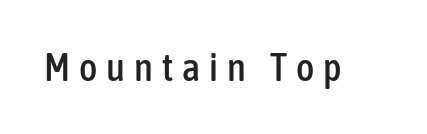
Q: Is the text italic (slanted)? A: No, it is upright.
Q: Is the typeface a serif or a sans-serif typeface? A: Sans-serif.
Q: Is the text underlined? A: No.
Q: Is the spacing between letters normal or unusually wide? A: Unusually wide.
Q: Width (condensed, normal, or wide)? A: Condensed.
Q: Stroke contrast? A: Low.
Q: x-height? A: Medium.
Q: Monospaced? A: No.
